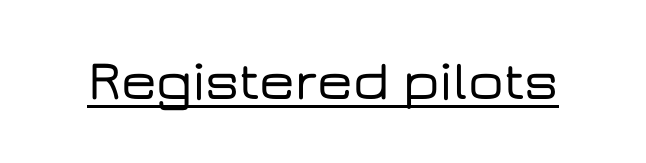
Q: Is the text italic (slanted)? A: No, it is upright.
Q: Is the typeface a serif or a sans-serif typeface? A: Sans-serif.
Q: Is the text underlined? A: Yes.
Q: Is the spacing between letters normal or unusually wide? A: Normal.
Q: Width (condensed, normal, or wide)? A: Wide.
Q: Stroke contrast? A: Low.
Q: x-height? A: Medium.
Q: Monospaced? A: No.
